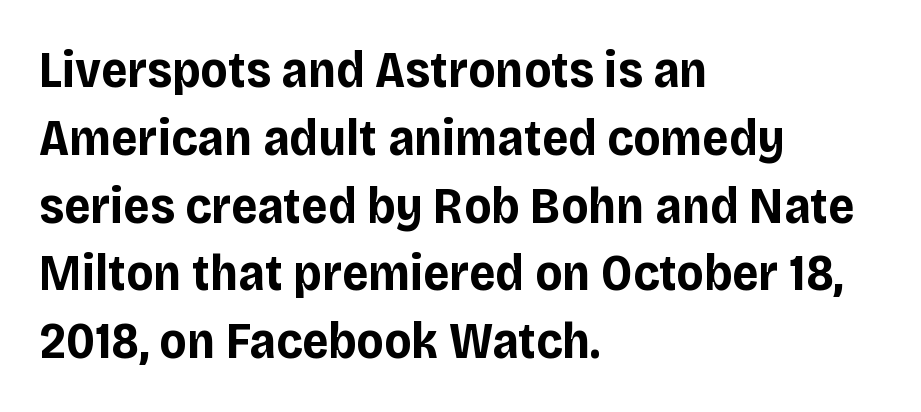
The string is rendered with underlining switched off. The passage is arranged the way most books set body copy — flush left. Do the characters align in a grid? No, the font is proportional. Leading matches the norm, producing a regular column. Upright lettering throughout.
